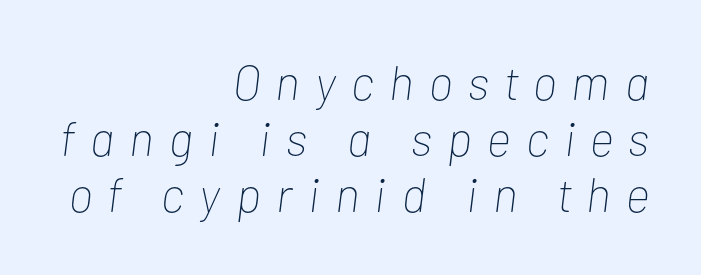
Looks like regular typesetting: each glyph gets only the width it needs. The whole block is typeset with a tilt. Which margin do the lines hug? The right one — the left edge is uneven. Nobody drew a line under any word here.
